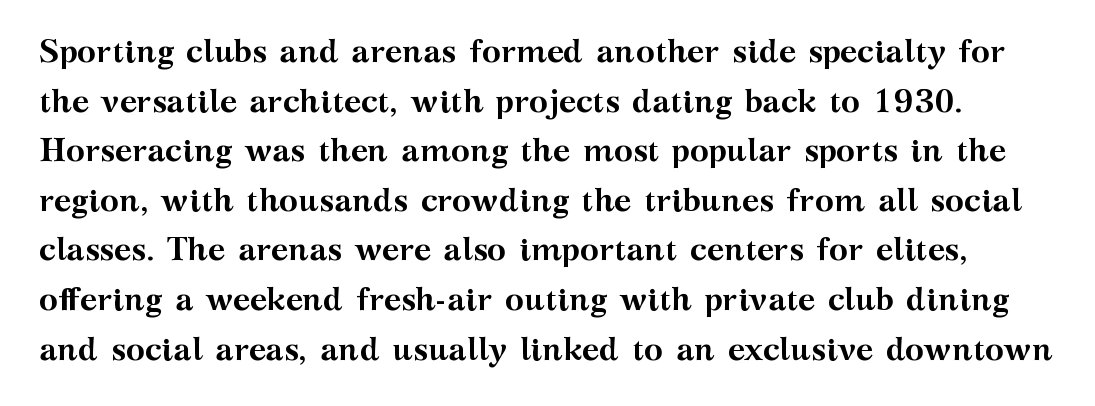
Q: Is the text bold? A: Yes.
Q: Is the text italic (slanted)? A: No, it is upright.
Q: Is the typeface a serif or a sans-serif typeface? A: Serif.
Q: Is the text underlined? A: No.
Q: Is the spacing between letters normal or unusually wide? A: Normal.
Q: Is the spacing between lines tight, normal or loose? A: Normal.
Q: Width (condensed, normal, or wide)? A: Wide.
Q: Stroke contrast? A: Medium.
Q: x-height? A: Medium.
Q: Monospaced? A: No.
